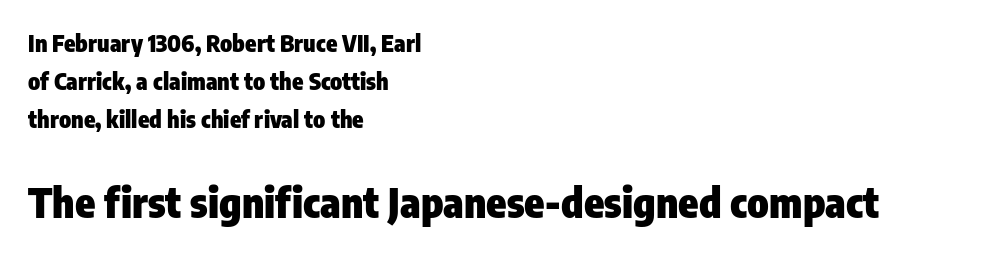
{"serif": "no", "italic": "no", "bold": "yes", "weight": "heavy", "width": "condensed", "stroke_contrast": "low", "x_height": "medium", "monospaced": "no", "underline": "no", "align": "left", "line_spacing": "normal", "line_spacing_ratio": 1.65, "letter_spacing": "normal", "letter_spacing_em": 0.0, "larger_block": "second", "size_ratio": 1.78, "glyph_px": 41}
